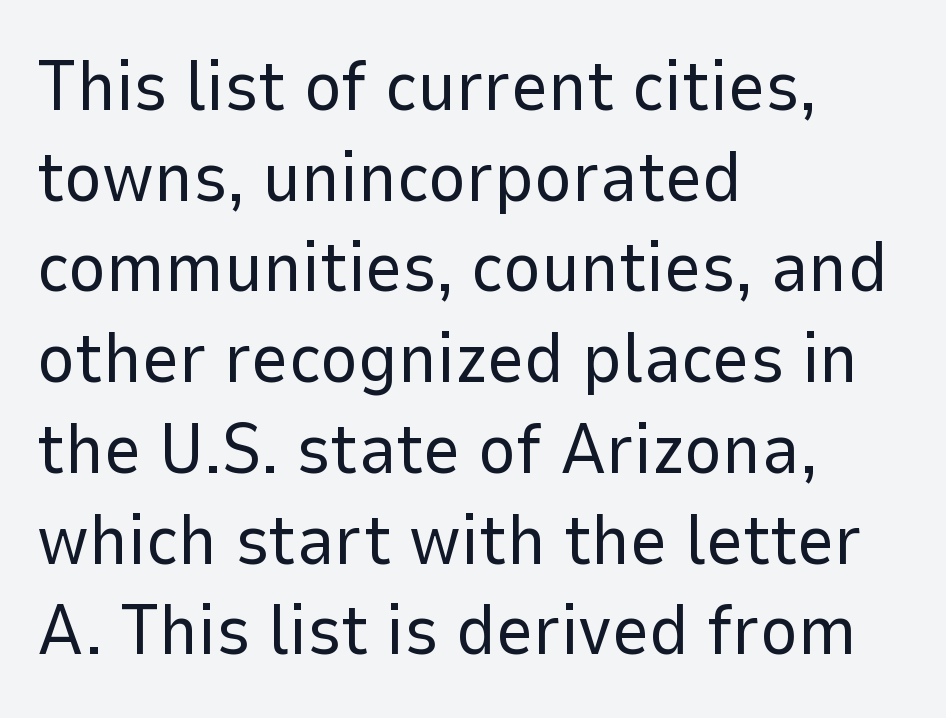
The image shows 72 px regular-weight sans-serif type, upright; set left-aligned, normal line spacing (1.26x), normal letter spacing, not underlined; low stroke contrast and a medium x-height.
